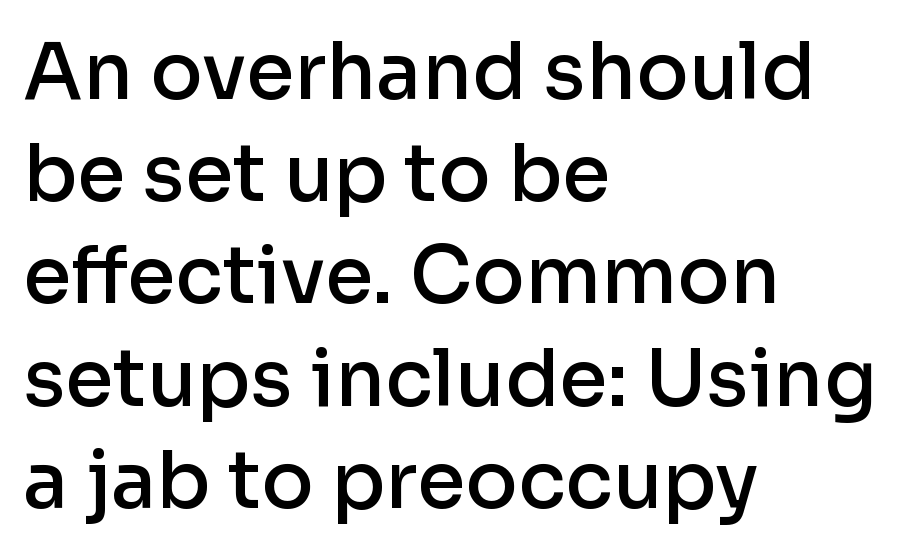
Vertical strokes here are truly vertical. Nope, no serifs anywhere on these letters. This sample uses plain, unmodified letter spacing. Underline: absent. The passage shown is semibold, sitting just below true bold.
